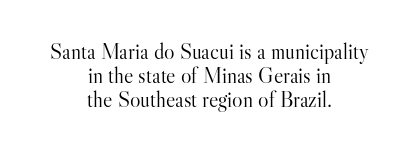
Q: Is the text bold? A: No.
Q: Is the text italic (slanted)? A: No, it is upright.
Q: Is the text underlined? A: No.
Q: How is the paragraph aligned? A: Centered.
Q: Is the spacing between letters normal or unusually wide? A: Normal.
Q: Is the spacing between lines tight, normal or loose? A: Tight.
